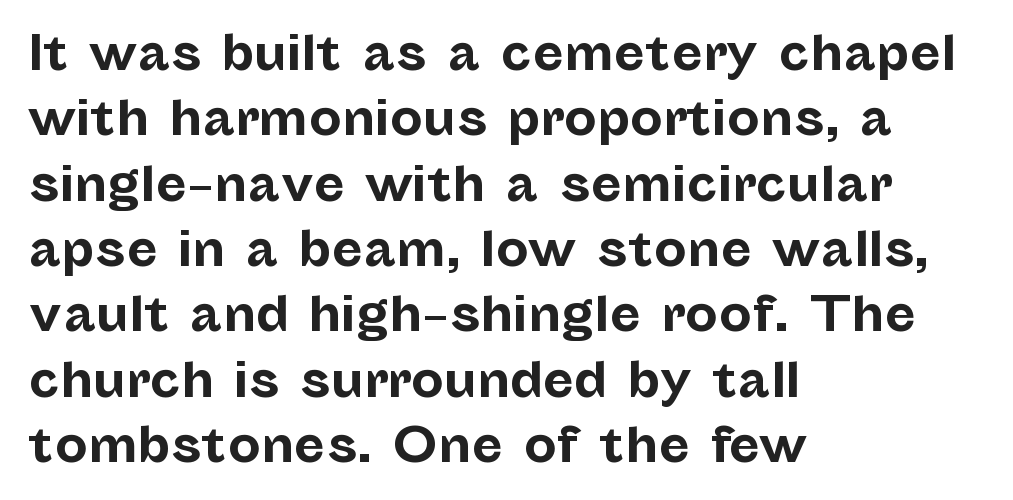
The image shows 46 px bold sans-serif type, upright; set left-aligned, normal line spacing (1.42x), normal letter spacing, not underlined; low stroke contrast and a medium x-height.
